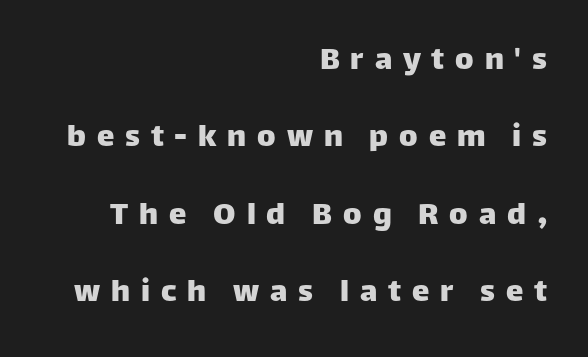
Q: Is the text italic (slanted)? A: No, it is upright.
Q: Is the typeface a serif or a sans-serif typeface? A: Sans-serif.
Q: Is the text underlined? A: No.
Q: How is the paragraph aligned? A: Right-aligned.
Q: Is the spacing between letters normal or unusually wide? A: Unusually wide.
Q: Is the spacing between lines tight, normal or loose? A: Loose.
Q: Width (condensed, normal, or wide)? A: Normal.
Q: Stroke contrast? A: Low.
Q: x-height? A: Large.
Q: Monospaced? A: No.
